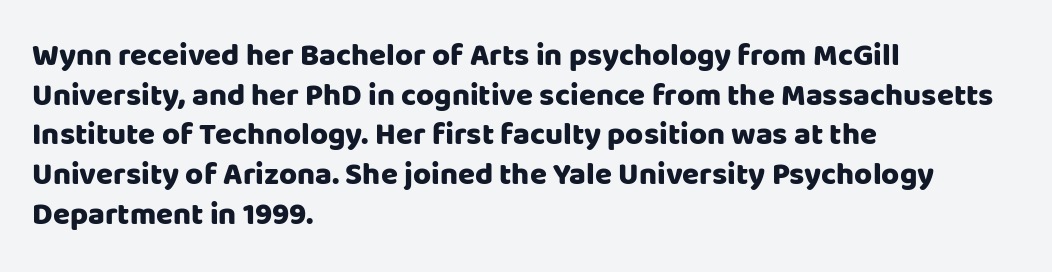
Q: Is the text bold? A: Yes.
Q: Is the text italic (slanted)? A: No, it is upright.
Q: Is the typeface a serif or a sans-serif typeface? A: Sans-serif.
Q: Is the text underlined? A: No.
Q: How is the paragraph aligned? A: Left-aligned.
Q: Is the spacing between letters normal or unusually wide? A: Normal.
Q: Is the spacing between lines tight, normal or loose? A: Normal.
Q: Width (condensed, normal, or wide)? A: Normal.
Q: Stroke contrast? A: Low.
Q: x-height? A: Large.
Q: Monospaced? A: No.
